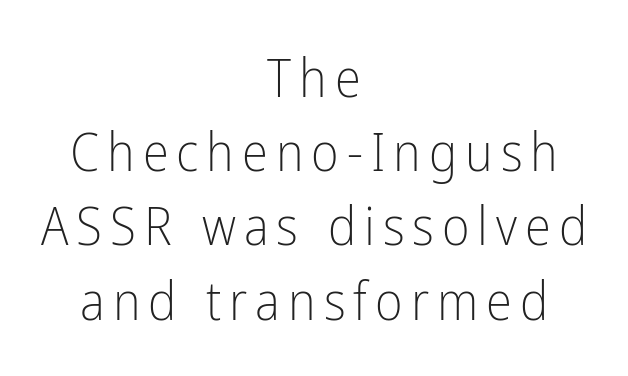
A sans-serif font was chosen for this passage. Check the space under the baseline: it is left empty. The paragraph has two soft edges and a firm central axis. Proportional: the letters do not fall into vertical columns.
